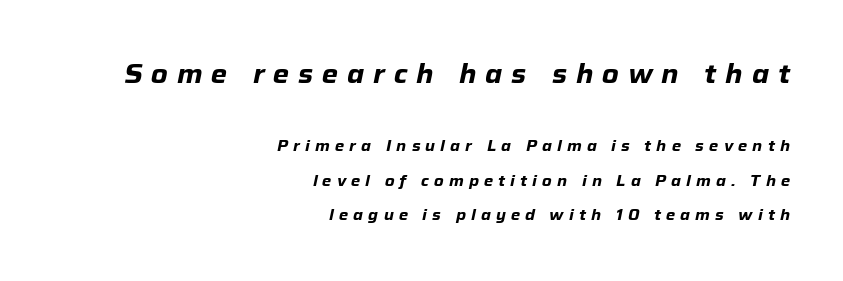
Q: Is the text bold? A: Yes.
Q: Is the text italic (slanted)? A: Yes, it leans right by about 12 degrees.
Q: Is the text underlined? A: No.
Q: How is the paragraph aligned? A: Right-aligned.
Q: Is the spacing between letters normal or unusually wide? A: Unusually wide.
Q: Is the spacing between lines tight, normal or loose? A: Loose.
Q: Which block of text is set in a larger size, the first (top) or the second (bottom)? A: The first (top) one.
